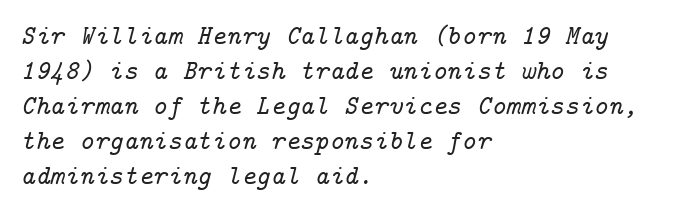
This sample uses plain, unmodified letter spacing. One glance says typical: line gaps are just what's usual. Reading down the block, your eye returns to a fixed left position each line. To sum up the face: it has serifs.
